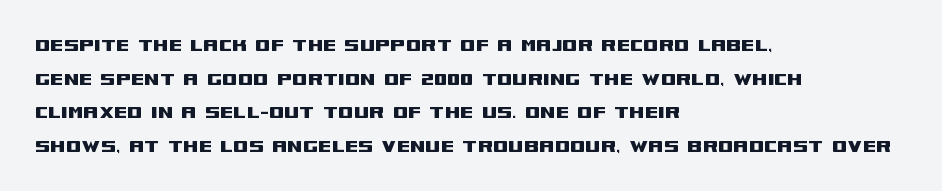
The image shows 22 px text type, upright; set left-aligned, normal line spacing (1.53x), normal letter spacing, not underlined.
